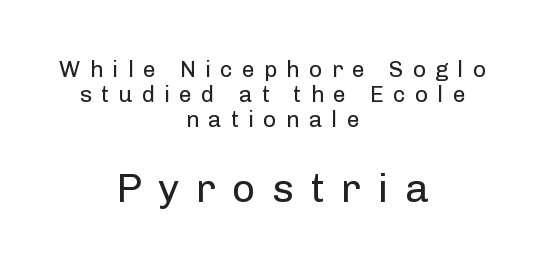
The image shows 41 px regular-weight sans-serif type, upright; set centered, tight line spacing (1.09x), unusually wide letter spacing (+0.4 em), not underlined; the second (bottom) block is 1.78x larger; low stroke contrast and a medium x-height.
